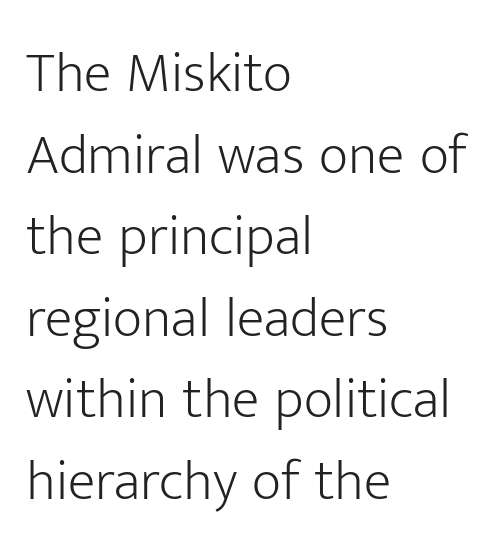
{"serif": "no", "italic": "no", "bold": "no", "weight": "light", "width": "normal", "stroke_contrast": "low", "x_height": "medium", "monospaced": "no", "underline": "no", "align": "left", "line_spacing": "normal", "line_spacing_ratio": 1.43, "letter_spacing": "normal", "letter_spacing_em": 0.0, "glyph_px": 57}
